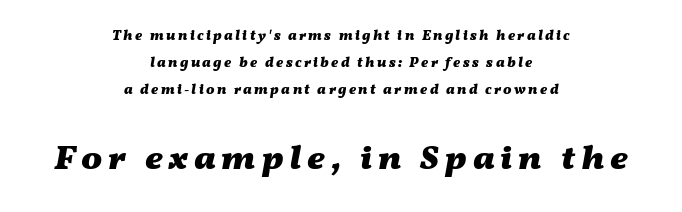
The image shows 35 px heavy, wide type, italic (leaning right); set centered, loose line spacing (1.93x), not underlined; the second (bottom) block is 2.5x larger; medium stroke contrast and a medium x-height.
